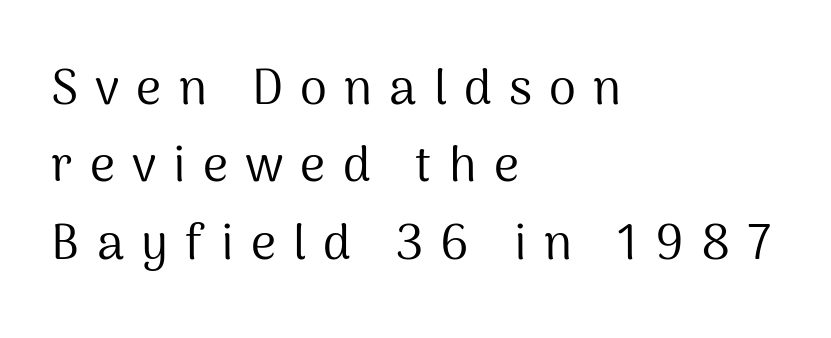
Q: Is the text bold? A: No.
Q: Is the text italic (slanted)? A: No, it is upright.
Q: Is the typeface a serif or a sans-serif typeface? A: Sans-serif.
Q: Is the text underlined? A: No.
Q: How is the paragraph aligned? A: Left-aligned.
Q: Is the spacing between letters normal or unusually wide? A: Unusually wide.
Q: Is the spacing between lines tight, normal or loose? A: Normal.
Q: Width (condensed, normal, or wide)? A: Normal.
Q: Stroke contrast? A: Medium.
Q: x-height? A: Medium.
Q: Monospaced? A: No.
